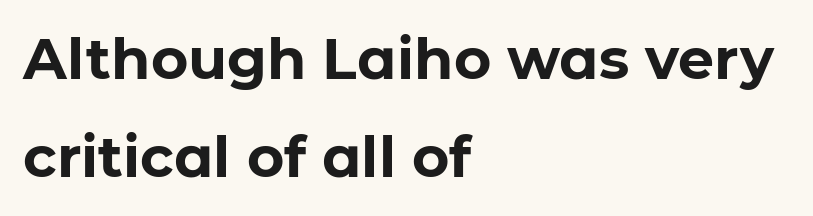
{"serif": "no", "italic": "no", "bold": "yes", "weight": "bold", "width": "normal", "stroke_contrast": "low", "x_height": "medium", "monospaced": "no", "underline": "no", "align": "left", "line_spacing_ratio": 1.72, "letter_spacing": "normal", "letter_spacing_em": 0.0, "glyph_px": 57}
